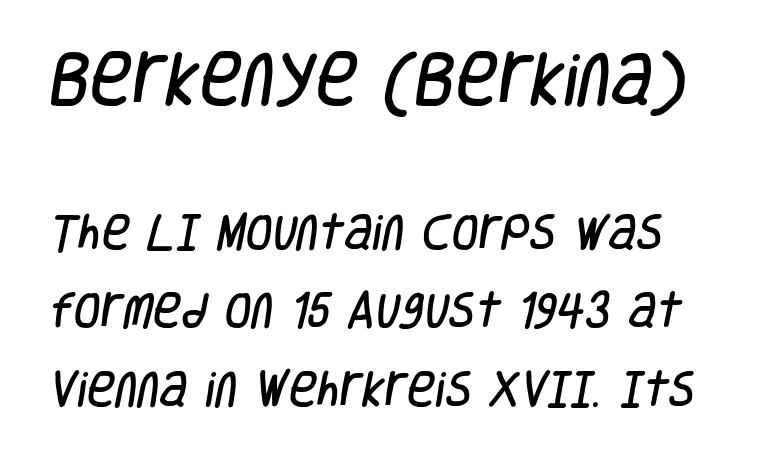
Nobody drew a line under any word here. Proportional: the letters do not fall into vertical columns. Two sizes are in play, and the larger belongs to the first block. The letters sit at their default tracking, neither squeezed nor spread. The passage shown is typeset with a sans-serif family. Leading: increased.
